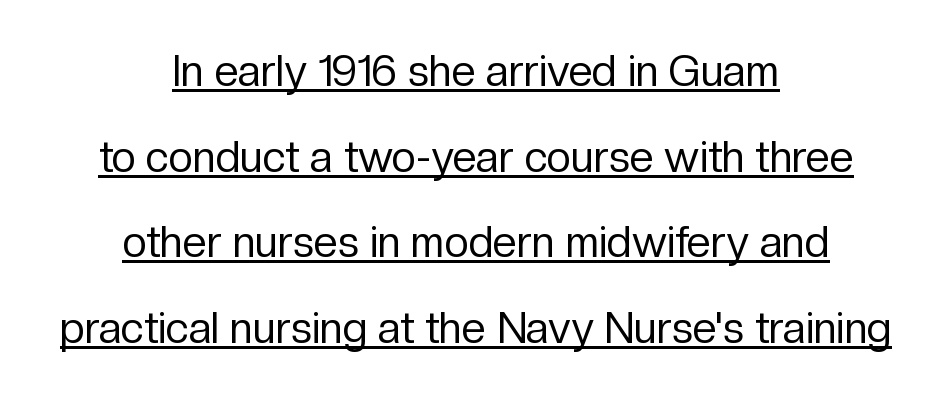
The image shows 43 px regular-weight sans-serif type, upright; set centered, loose line spacing (1.99x), normal letter spacing, underlined; low stroke contrast and a medium x-height.
